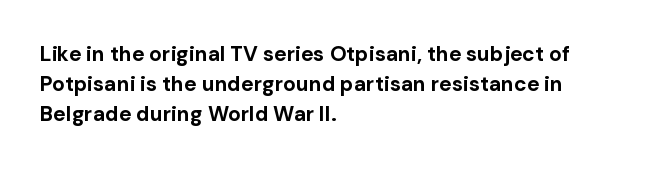
The image shows 21 px bold type, upright; set left-aligned, normal line spacing (1.44x), normal letter spacing, not underlined.
